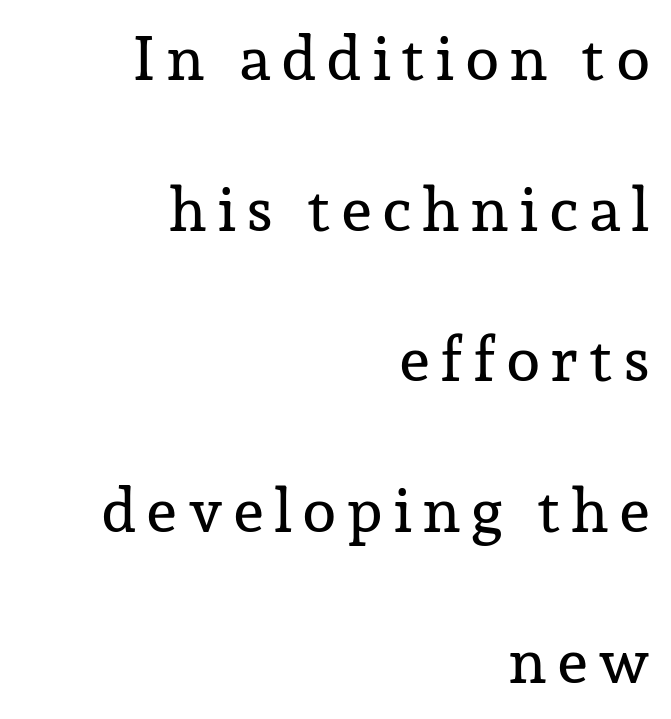
Q: Is the text italic (slanted)? A: No, it is upright.
Q: Is the typeface a serif or a sans-serif typeface? A: Serif.
Q: Is the text underlined? A: No.
Q: How is the paragraph aligned? A: Right-aligned.
Q: Is the spacing between lines tight, normal or loose? A: Loose.
Q: Width (condensed, normal, or wide)? A: Normal.
Q: Stroke contrast? A: Low.
Q: x-height? A: Medium.
Q: Monospaced? A: No.
